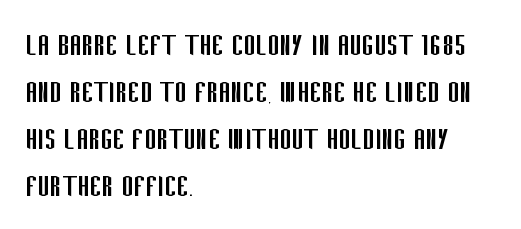
The image shows 36 px regular-weight, condensed sans-serif type, upright; set left-aligned, normal line spacing (1.31x), normal letter spacing, not underlined; low stroke contrast and a large x-height.
